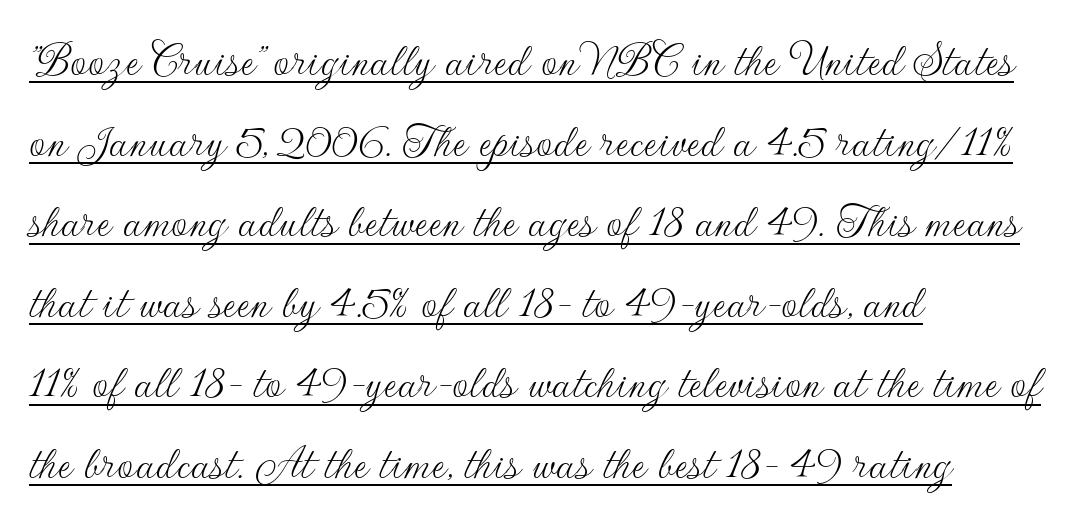
{"serif": "no", "bold": "no", "weight": "thin", "width": "normal", "stroke_contrast": "low", "x_height": "small", "monospaced": "no", "underline": "yes", "align": "left", "line_spacing": "normal", "line_spacing_ratio": 1.58, "letter_spacing": "normal", "letter_spacing_em": 0.0, "glyph_px": 51}
